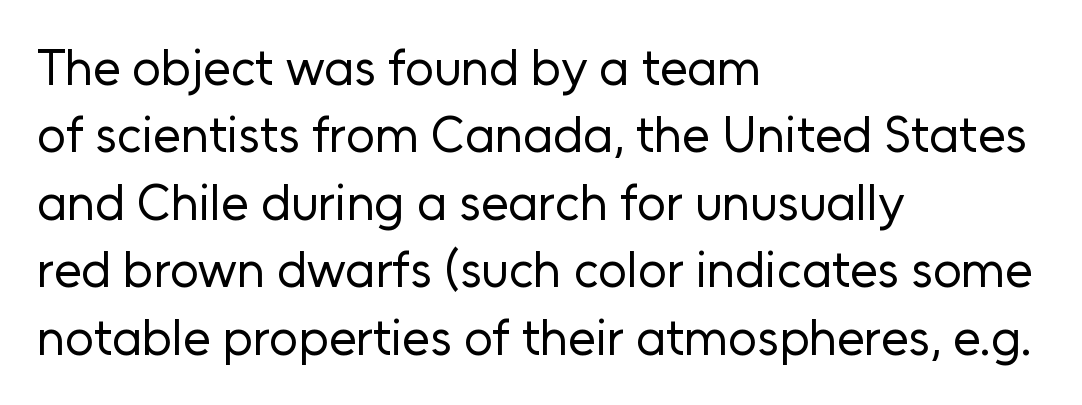
The rendering uses natural spacing where letterforms have individual widths. Heaviness? Minimal to ordinary, like unemphasized prose. Descender tails drop into unmarked territory. Nothing unusual about the tracking: characters are spaced as the font intends.
